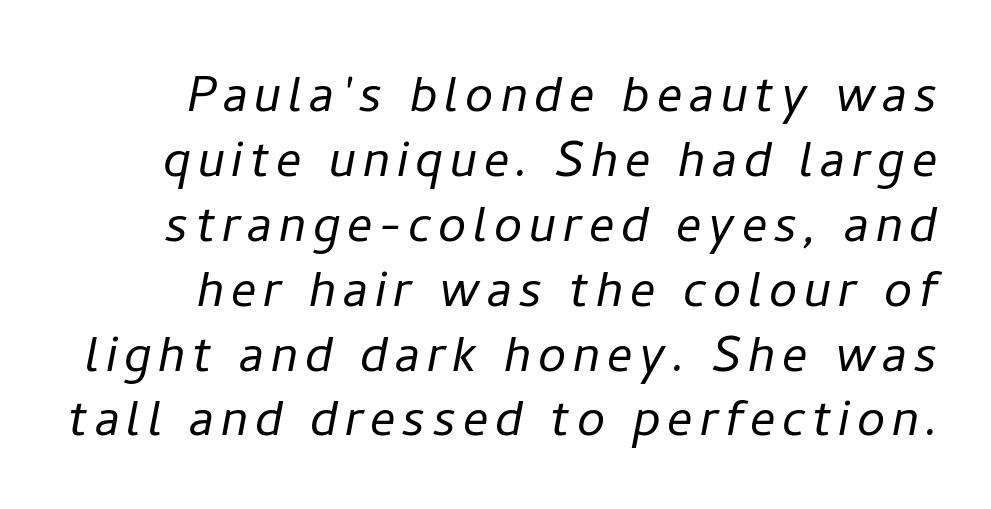
These lines huddle together more closely than default settings would place them. These lines were composed using italics. Stems here are at most as thick as an everyday book face. Looks like regular typesetting: each glyph gets only the width it needs. The lines in this sample share a right terminus and differ only in where they begin.
